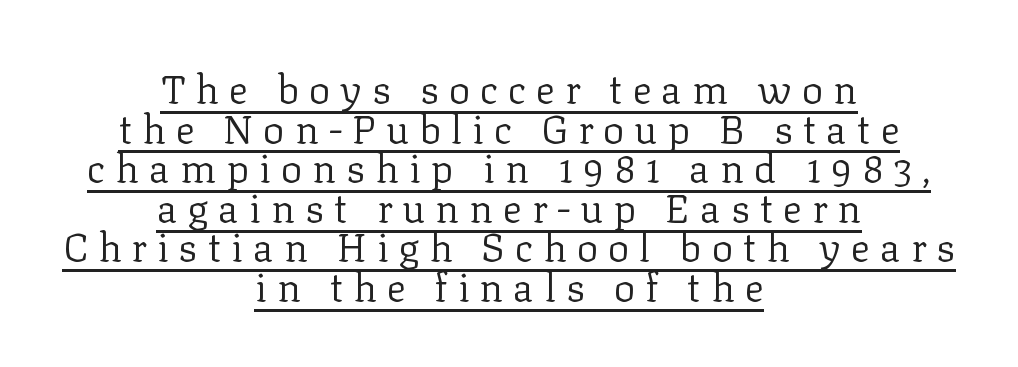
Quick note: not italic, upright. Substantial extra tracking has been applied to these lines. The lines are packed closely together with very little leading. The designer went with a serif here, giving each stem small feet. Alignment: centered.
